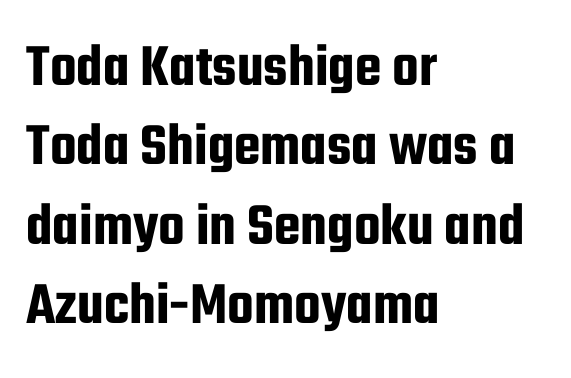
These lines are composed in type without serifs. How would I describe the line gaps? Plain and ordinary. Leftover space on each line is placed entirely after the last word. Tracking value appears to be zero — textbook default spacing. The strip under each line holds only bare page. Every stem runs plumb, perpendicular to the baseline.
